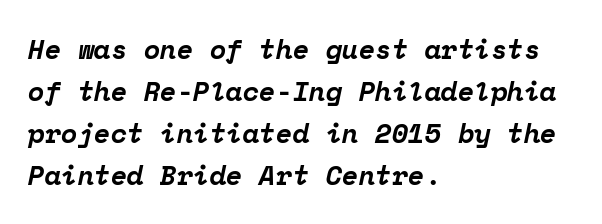
{"italic": "yes", "lean": "right", "slant_degrees": 12, "bold": "yes", "underline": "no", "align": "left", "line_spacing": "normal", "line_spacing_ratio": 1.56, "letter_spacing": "normal", "letter_spacing_em": 0.0, "glyph_px": 27}
